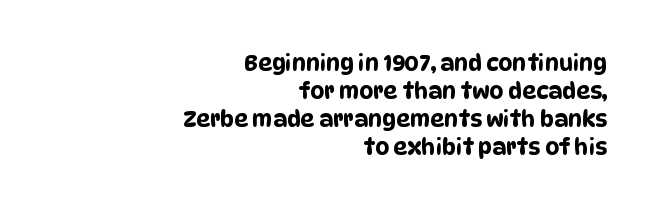
The image shows 22 px text type; set right-aligned, normal line spacing (1.28x), normal letter spacing, not underlined.
